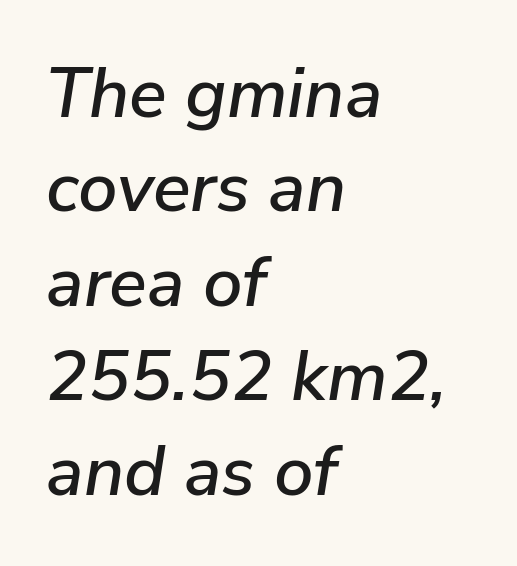
The image shows 70 px text type, italic (leaning right); set left-aligned, normal line spacing (1.35x), normal letter spacing, not underlined; low stroke contrast and a medium x-height.
